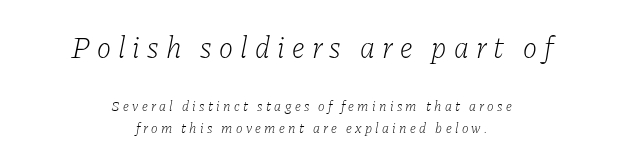
Q: Is the text bold? A: No.
Q: Is the text italic (slanted)? A: Yes, it leans right by about 11 degrees.
Q: Is the typeface a serif or a sans-serif typeface? A: Serif.
Q: Is the text underlined? A: No.
Q: How is the paragraph aligned? A: Centered.
Q: Is the spacing between letters normal or unusually wide? A: Unusually wide.
Q: Is the spacing between lines tight, normal or loose? A: Normal.
Q: Which block of text is set in a larger size, the first (top) or the second (bottom)? A: The first (top) one.
Q: Width (condensed, normal, or wide)? A: Normal.
Q: Stroke contrast? A: Low.
Q: x-height? A: Medium.
Q: Monospaced? A: No.
